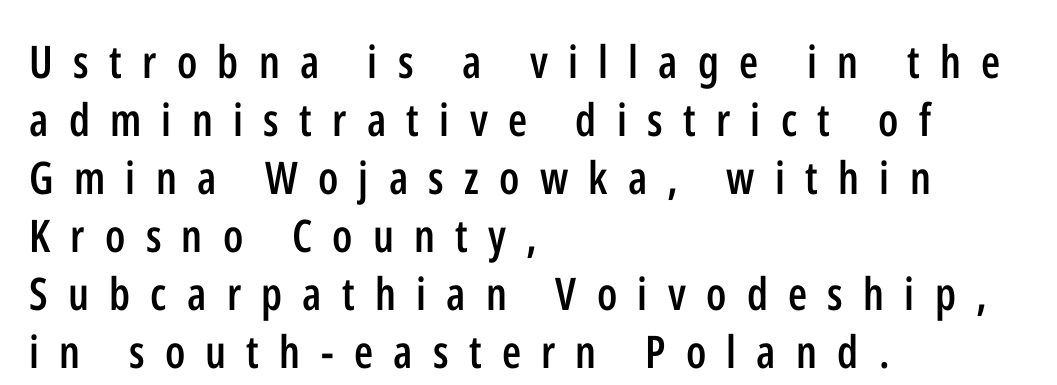
{"serif": "no", "italic": "no", "bold": "semi", "weight": "semibold", "width": "condensed", "stroke_contrast": "low", "x_height": "medium", "monospaced": "no", "underline": "no", "align": "left", "line_spacing": "normal", "line_spacing_ratio": 1.29, "letter_spacing": "wide", "letter_spacing_em": 0.45, "glyph_px": 45}
